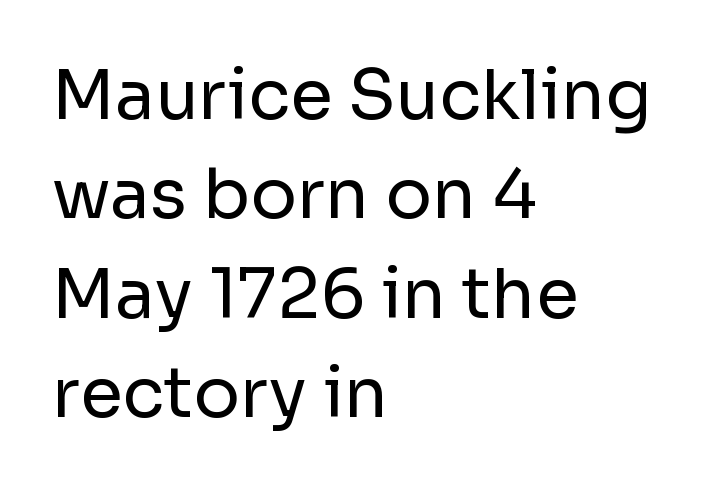
Q: Is the text bold? A: No.
Q: Is the text italic (slanted)? A: No, it is upright.
Q: Is the typeface a serif or a sans-serif typeface? A: Sans-serif.
Q: Is the text underlined? A: No.
Q: How is the paragraph aligned? A: Left-aligned.
Q: Is the spacing between letters normal or unusually wide? A: Normal.
Q: Is the spacing between lines tight, normal or loose? A: Normal.
Q: Width (condensed, normal, or wide)? A: Normal.
Q: Stroke contrast? A: Low.
Q: x-height? A: Medium.
Q: Monospaced? A: No.
